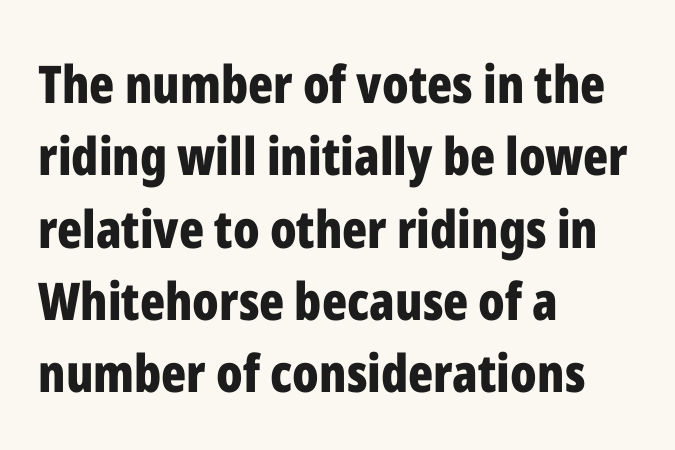
The image shows 52 px bold, condensed sans-serif type, upright; set left-aligned, normal line spacing (1.39x), normal letter spacing, not underlined; low stroke contrast and a medium x-height.
